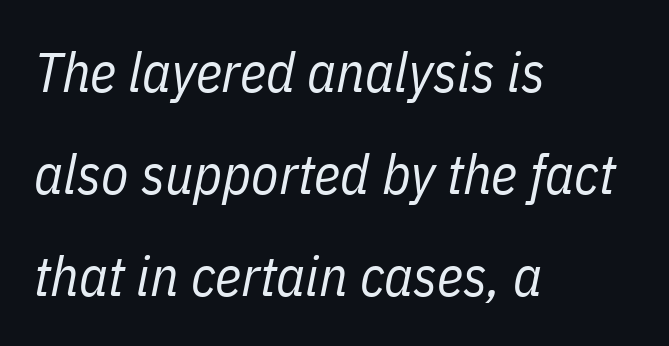
{"italic": "yes", "lean": "right", "slant_degrees": 11, "bold": "no", "weight": "regular", "width": "condensed", "stroke_contrast": "low", "x_height": "medium", "monospaced": "no", "underline": "no", "align": "left", "line_spacing_ratio": 1.82, "letter_spacing": "normal", "letter_spacing_em": 0.0, "glyph_px": 56}
